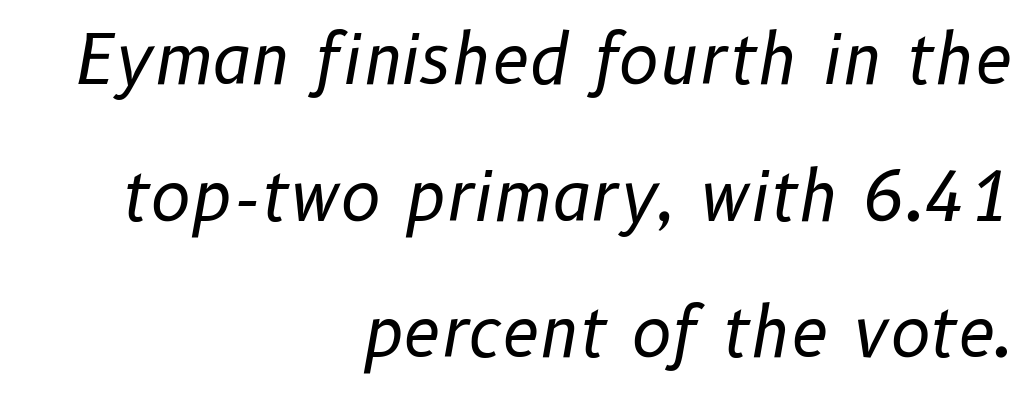
The image shows 68 px regular-weight type, italic (leaning right); set right-aligned, loose line spacing (2.01x), normal letter spacing, not underlined; low stroke contrast and a medium x-height.
